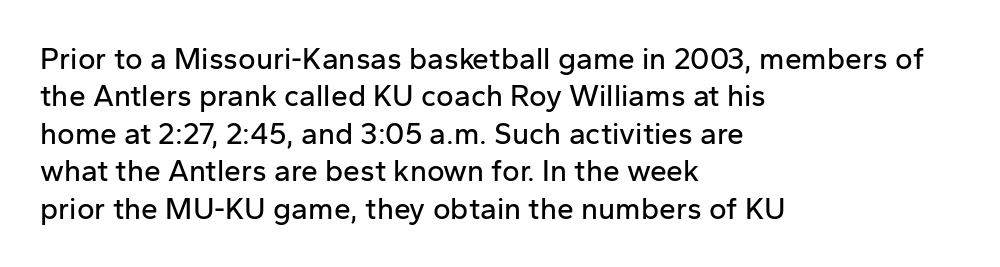
Q: Is the text italic (slanted)? A: No, it is upright.
Q: Is the typeface a serif or a sans-serif typeface? A: Sans-serif.
Q: Is the text underlined? A: No.
Q: How is the paragraph aligned? A: Left-aligned.
Q: Is the spacing between letters normal or unusually wide? A: Normal.
Q: Is the spacing between lines tight, normal or loose? A: Normal.
Q: Width (condensed, normal, or wide)? A: Normal.
Q: Stroke contrast? A: Low.
Q: x-height? A: Medium.
Q: Monospaced? A: No.
